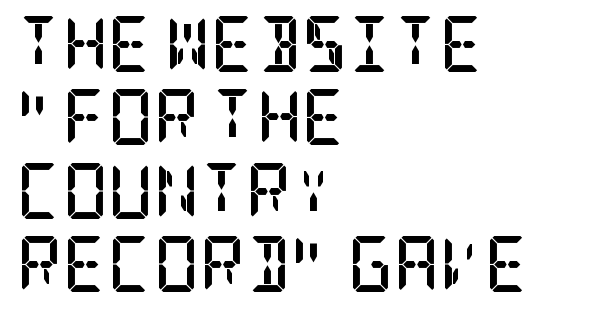
Q: Is the text bold? A: Yes.
Q: Is the text italic (slanted)? A: No, it is upright.
Q: Is the typeface a serif or a sans-serif typeface? A: Serif.
Q: Is the text underlined? A: No.
Q: How is the paragraph aligned? A: Left-aligned.
Q: Is the spacing between letters normal or unusually wide? A: Normal.
Q: Is the spacing between lines tight, normal or loose? A: Normal.
Q: Width (condensed, normal, or wide)? A: Condensed.
Q: Stroke contrast? A: Low.
Q: x-height? A: Large.
